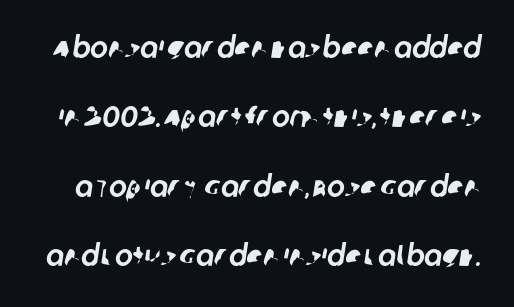
Spacing between characters is what you'd get straight out of the box. Looks like regular typesetting: each glyph gets only the width it needs. Are there feet on the stems? There aren't — it's a sans. In terms of leading, this rendering errs on the spacious side. Clear beneath every line of the passage.
